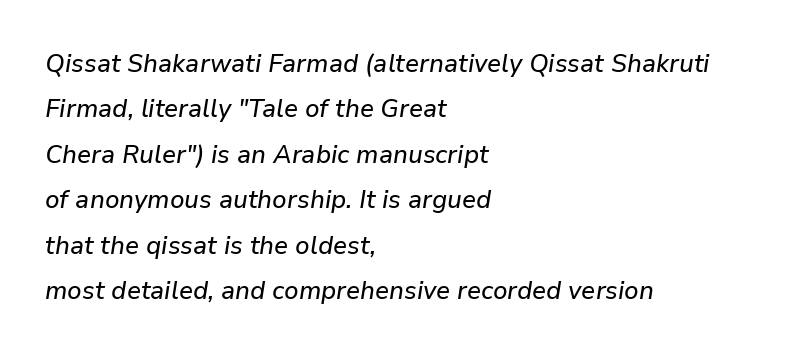
Is the letter spacing exaggerated? No — it looks like the ordinary default. Line starts are locked; line ends wander. Just letters on the line, the space beneath them empty. These lines were composed using italics.
